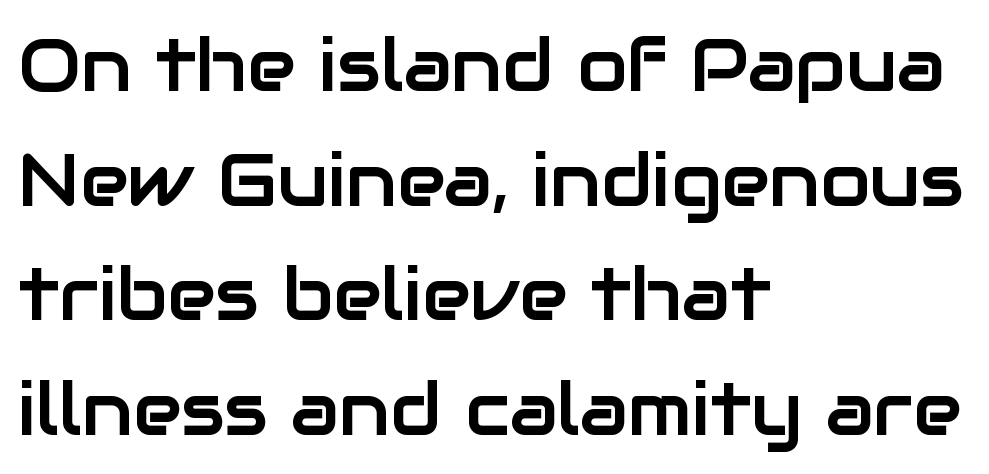
{"serif": "no", "italic": "no", "width": "normal", "stroke_contrast": "low", "x_height": "medium", "monospaced": "no", "underline": "no", "align": "left", "line_spacing": "normal", "line_spacing_ratio": 1.57, "letter_spacing": "normal", "letter_spacing_em": 0.0, "glyph_px": 73}
